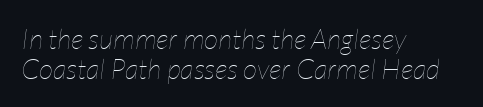
{"italic": "yes", "lean": "right", "slant_degrees": 7, "bold": "no", "weight": "thin", "width": "condensed", "stroke_contrast": "low", "x_height": "medium", "monospaced": "no", "underline": "no", "align": "left", "line_spacing": "tight", "line_spacing_ratio": 1.08, "letter_spacing": "normal", "letter_spacing_em": 0.0, "glyph_px": 28}
